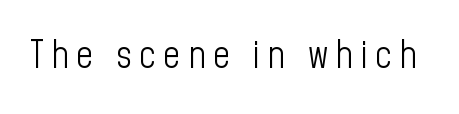
The image shows 38 px light, condensed sans-serif type, upright; set not underlined; low stroke contrast and a medium x-height.
